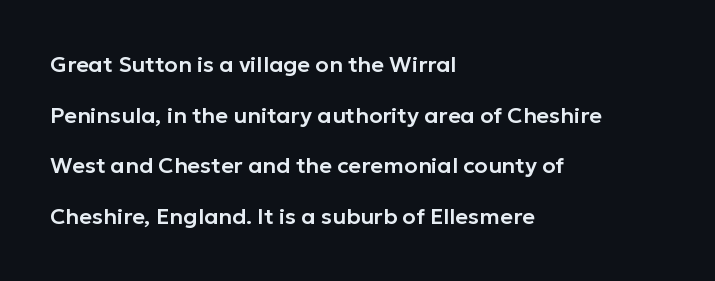
Honestly, the rows look like they've been pulled way apart. The zone under the glyphs is completely vacant. Each word holds together tightly as a unit, with standard inter-letter gaps. This sample uses an upright cut, with every glyph sitting square on the baseline.
